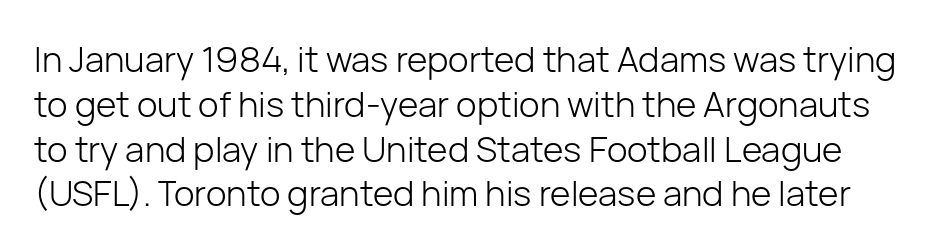
{"serif": "no", "italic": "no", "bold": "no", "weight": "light", "width": "normal", "stroke_contrast": "low", "x_height": "medium", "monospaced": "no", "underline": "no", "line_spacing": "normal", "line_spacing_ratio": 1.28, "letter_spacing": "normal", "letter_spacing_em": 0.0, "glyph_px": 35}
